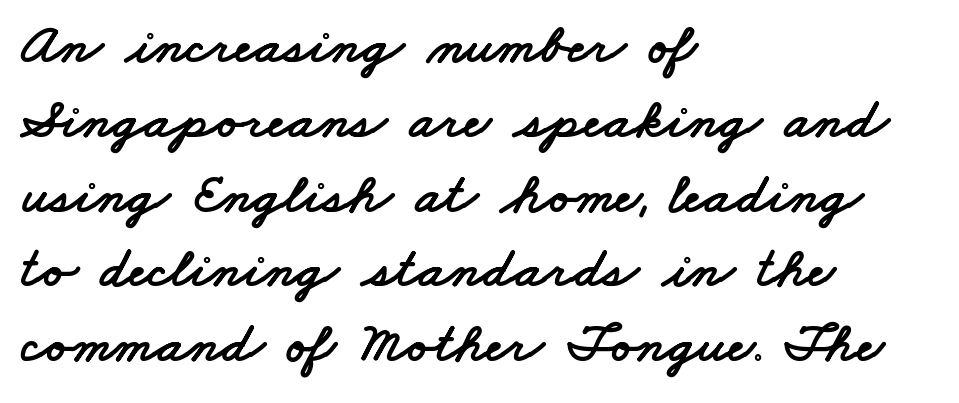
The image shows 58 px wide sans-serif type; set left-aligned, normal line spacing (1.29x), normal letter spacing, not underlined; low stroke contrast and a small x-height.
